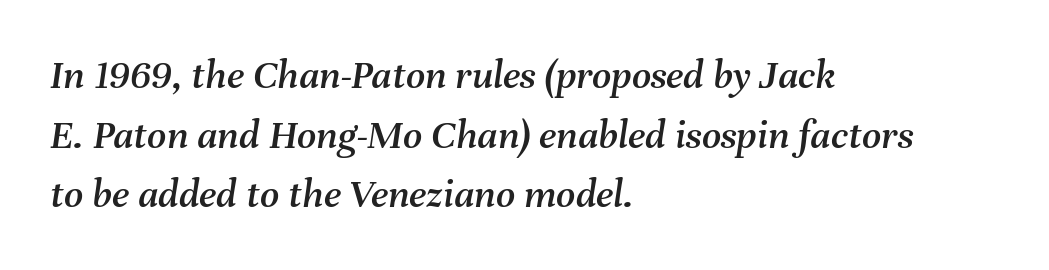
Q: Is the text italic (slanted)? A: Yes, it leans right by about 8 degrees.
Q: Is the text underlined? A: No.
Q: How is the paragraph aligned? A: Left-aligned.
Q: Is the spacing between letters normal or unusually wide? A: Normal.
Q: Is the spacing between lines tight, normal or loose? A: Normal.
Q: Width (condensed, normal, or wide)? A: Normal.
Q: Stroke contrast? A: Medium.
Q: x-height? A: Medium.
Q: Monospaced? A: No.
